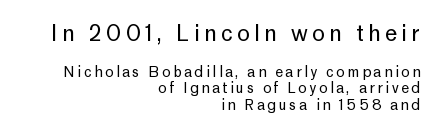
{"italic": "no", "bold": "no", "underline": "no", "align": "right", "line_spacing_ratio": 1.19, "larger_block": "first", "size_ratio": 1.57, "glyph_px": 22}
